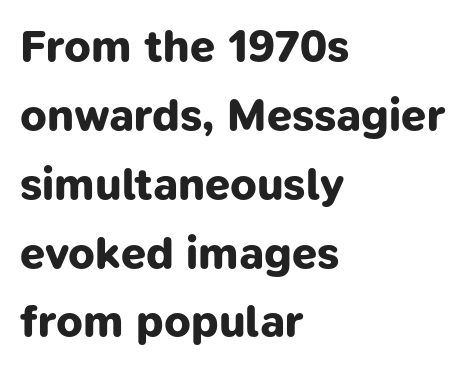
The image shows 45 px bold sans-serif type; set left-aligned, normal line spacing (1.53x), normal letter spacing, not underlined; low stroke contrast and a medium x-height.
